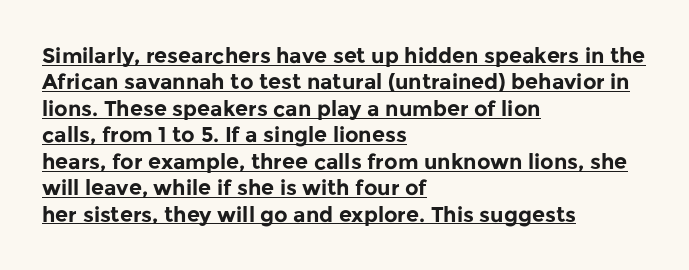
Q: Is the text bold? A: Yes.
Q: Is the text italic (slanted)? A: No, it is upright.
Q: Is the text underlined? A: Yes.
Q: How is the paragraph aligned? A: Left-aligned.
Q: Is the spacing between letters normal or unusually wide? A: Normal.
Q: Is the spacing between lines tight, normal or loose? A: Normal.
